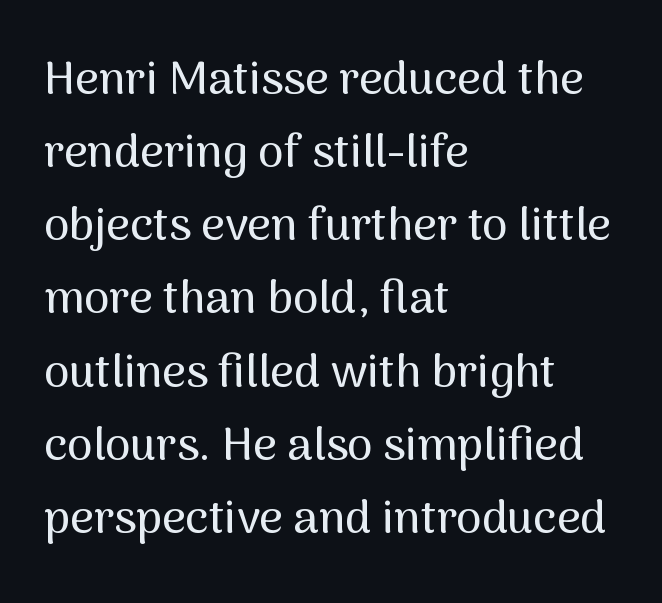
The image shows 46 px sans-serif type, upright; set left-aligned, normal line spacing (1.59x), normal letter spacing, not underlined; medium stroke contrast and a medium x-height.
